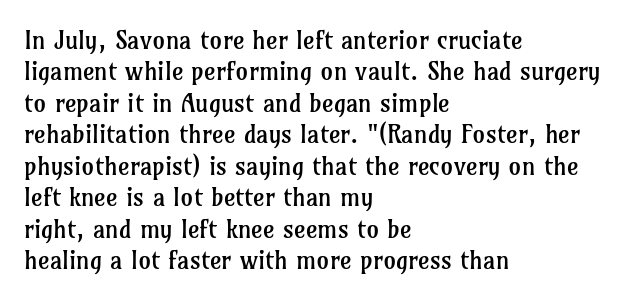
The image shows 25 px text type, upright; set left-aligned, normal line spacing (1.26x), normal letter spacing, not underlined.
